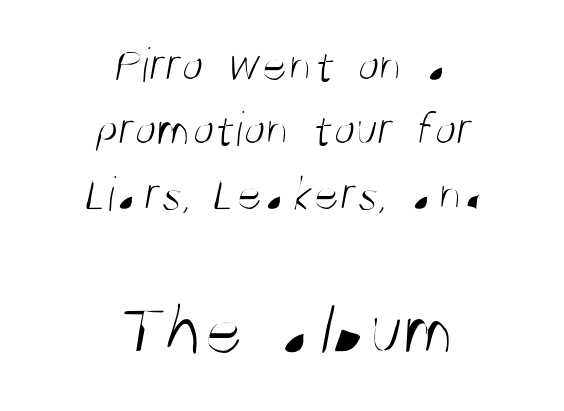
Q: Is the text bold? A: No.
Q: Is the typeface a serif or a sans-serif typeface? A: Sans-serif.
Q: Is the text underlined? A: No.
Q: How is the paragraph aligned? A: Centered.
Q: Is the spacing between letters normal or unusually wide? A: Normal.
Q: Is the spacing between lines tight, normal or loose? A: Normal.
Q: Which block of text is set in a larger size, the first (top) or the second (bottom)? A: The second (bottom) one.
Q: Width (condensed, normal, or wide)? A: Condensed.
Q: Stroke contrast? A: Medium.
Q: x-height? A: Large.
Q: Monospaced? A: No.
